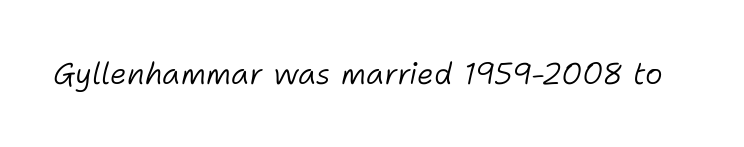
The passage shown is typed in a proportional face where columns would drift. Summary of weight: not heavy and not bold. No extra tracking has been applied to these lines. These lines were composed using italics. Words float on clear page, feet unadorned.
